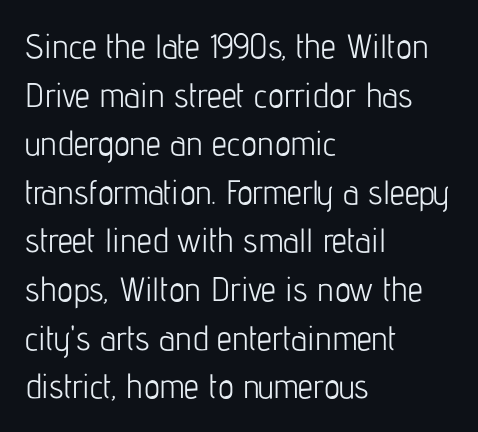
{"serif": "no", "italic": "no", "bold": "no", "weight": "light", "width": "condensed", "stroke_contrast": "low", "x_height": "medium", "monospaced": "no", "underline": "no", "align": "left", "line_spacing": "normal", "line_spacing_ratio": 1.43, "letter_spacing": "normal", "letter_spacing_em": 0.0, "glyph_px": 34}
